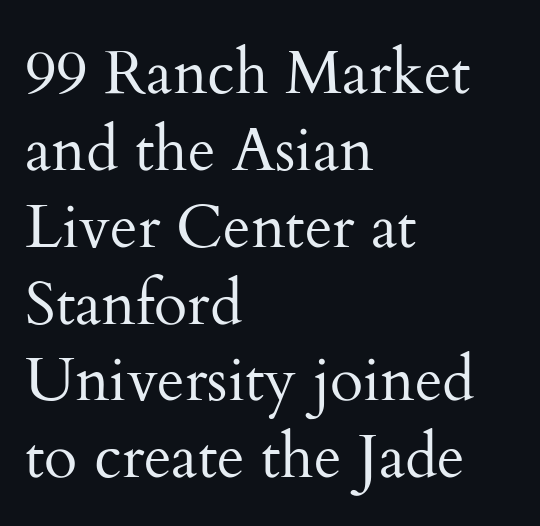
There is no visible air inserted between adjacent glyphs. Type without underlining. Layout note: lines flush left. Classification — serif. Weight: not bold — regular or lighter.
